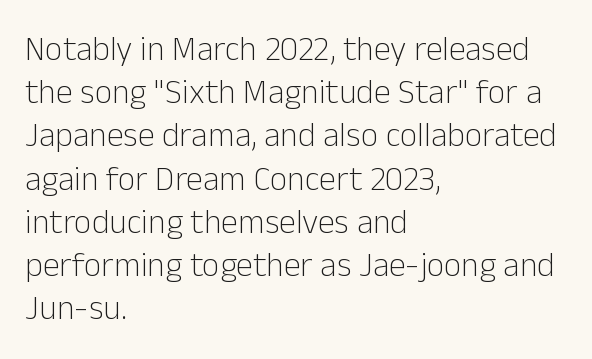
Q: Is the text bold? A: No.
Q: Is the text italic (slanted)? A: No, it is upright.
Q: Is the typeface a serif or a sans-serif typeface? A: Sans-serif.
Q: Is the text underlined? A: No.
Q: How is the paragraph aligned? A: Left-aligned.
Q: Is the spacing between letters normal or unusually wide? A: Normal.
Q: Is the spacing between lines tight, normal or loose? A: Normal.
Q: Width (condensed, normal, or wide)? A: Normal.
Q: Stroke contrast? A: Low.
Q: x-height? A: Medium.
Q: Monospaced? A: No.
